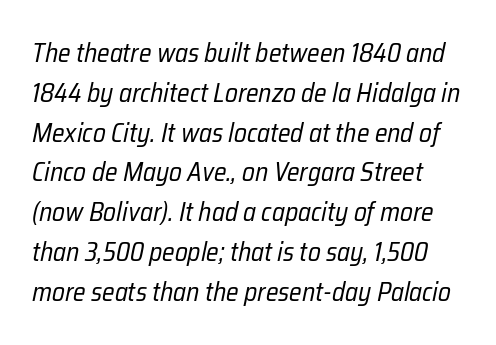
{"italic": "yes", "lean": "right", "slant_degrees": 12, "bold": "no", "underline": "no", "line_spacing": "normal", "line_spacing_ratio": 1.53, "letter_spacing": "normal", "letter_spacing_em": 0.0, "glyph_px": 26}
